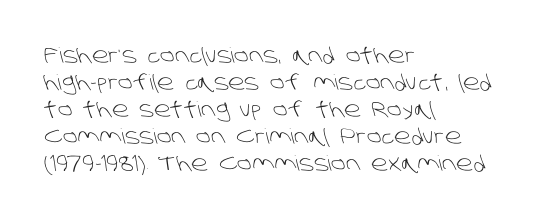
The image shows 21 px text type; set left-aligned, normal line spacing (1.29x), normal letter spacing, not underlined.
